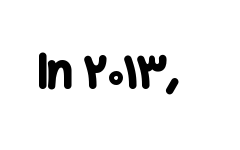
Students, note that the glyphs here touch the page at normal intervals. Varying glyph widths throughout — classic text-font behaviour. Typographically, this falls in the sans-serif category. Thick stems and heavy bowls — unmistakably bold. The letters stand straight up with perfectly vertical stems. The zone under the glyphs is completely vacant.
